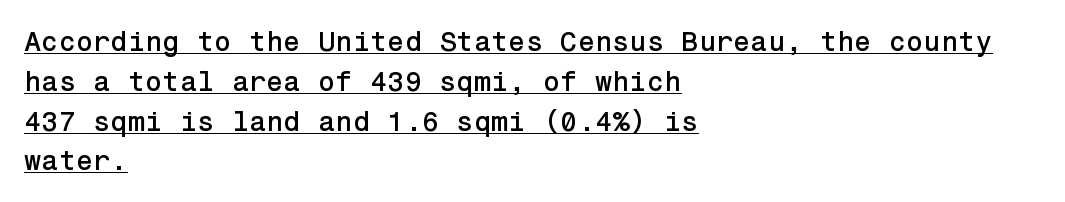
The image shows 28 px sans-serif type, upright; set left-aligned, normal line spacing (1.42x), normal letter spacing, underlined; low stroke contrast and a medium x-height.
